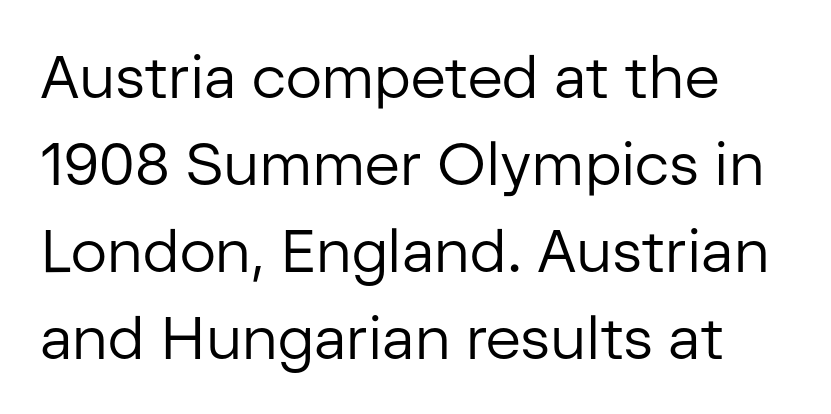
The image shows 60 px regular-weight sans-serif type, upright; set normal line spacing (1.45x), normal letter spacing, not underlined; low stroke contrast and a medium x-height.
